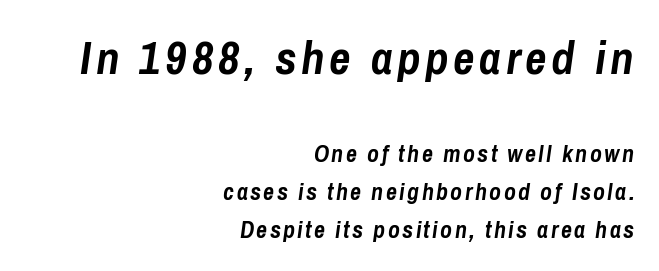
{"italic": "yes", "lean": "right", "slant_degrees": 8, "bold": "yes", "weight": "semibold", "width": "condensed", "stroke_contrast": "low", "x_height": "medium", "monospaced": "no", "underline": "no", "align": "right", "line_spacing": "normal", "line_spacing_ratio": 1.58, "larger_block": "first", "size_ratio": 1.96, "glyph_px": 47}
